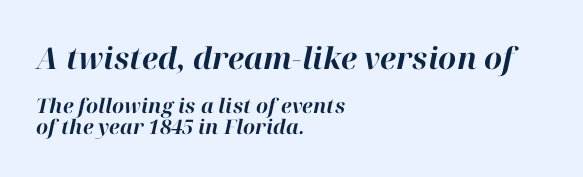
Q: Is the text bold? A: Yes.
Q: Is the text italic (slanted)? A: Yes, it leans right by about 12 degrees.
Q: Is the text underlined? A: No.
Q: How is the paragraph aligned? A: Left-aligned.
Q: Is the spacing between letters normal or unusually wide? A: Normal.
Q: Is the spacing between lines tight, normal or loose? A: Tight.
Q: Which block of text is set in a larger size, the first (top) or the second (bottom)? A: The first (top) one.
Q: Width (condensed, normal, or wide)? A: Normal.
Q: Stroke contrast? A: High.
Q: x-height? A: Medium.
Q: Monospaced? A: No.
